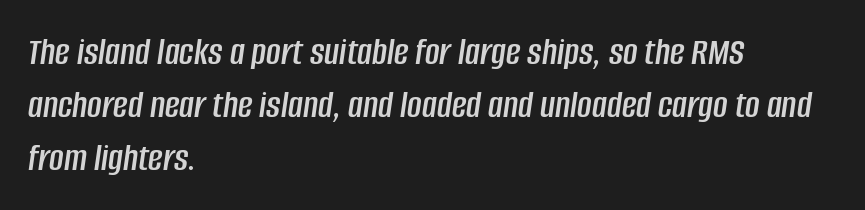
{"italic": "yes", "lean": "right", "slant_degrees": 8, "width": "condensed", "stroke_contrast": "low", "x_height": "large", "monospaced": "no", "underline": "no", "align": "left", "line_spacing": "normal", "line_spacing_ratio": 1.32, "letter_spacing": "normal", "letter_spacing_em": 0.0, "glyph_px": 40}
